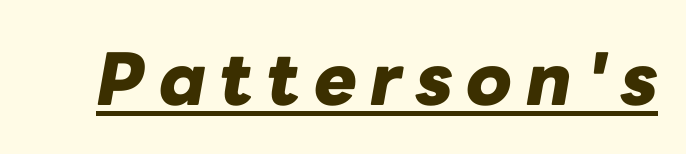
Q: Is the text bold? A: Yes.
Q: Is the text italic (slanted)? A: Yes, it leans right by about 10 degrees.
Q: Is the text underlined? A: Yes.
Q: Width (condensed, normal, or wide)? A: Normal.
Q: Stroke contrast? A: Low.
Q: x-height? A: Medium.
Q: Monospaced? A: No.
